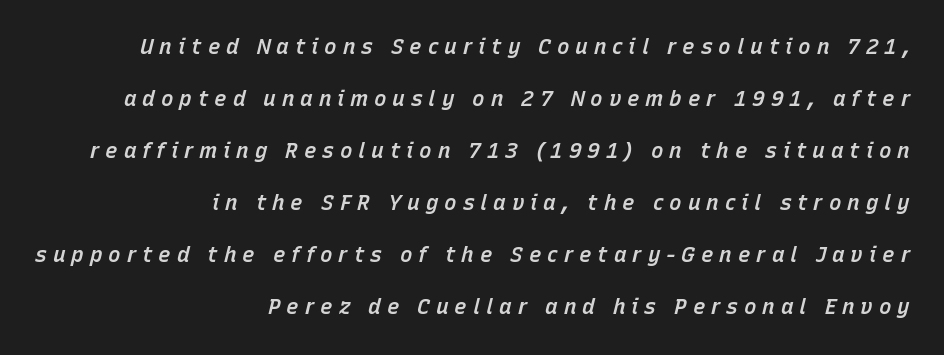
The text block is weighted toward the right margin, trailing off unevenly leftward. The typesetting leans somewhat heavy: a semibold. The letters are slanted; this is an italic face. The foot of each line stays bare and open. This sample trades compactness for vertical openness between lines.
